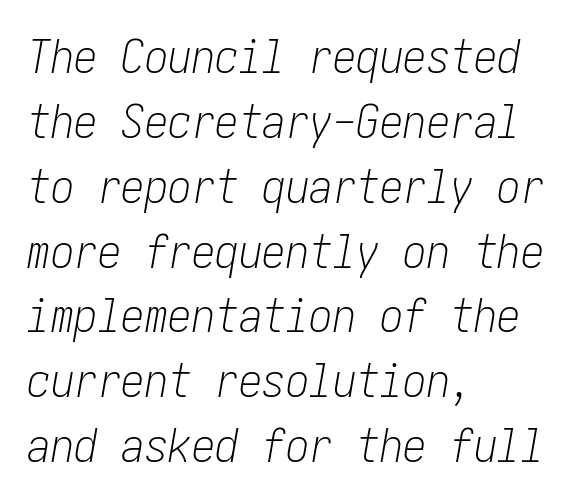
Students, note that the glyphs here touch the page at normal intervals. The glyphs look as if they've been sheared to an angle. Weight: in the light-to-regular range. The line-height multiplier appears to be the usual default. The setting favours the left margin, as ordinary paragraphs usually do. Plain, unruled lines of type.
